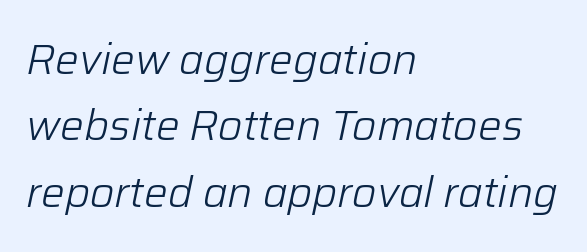
Check under the words: just untouched page. What's the leading like? Ordinary, nothing unusual. The glyphs look as if they've been sheared to an angle. The rendering keeps characters at their native spacing.
